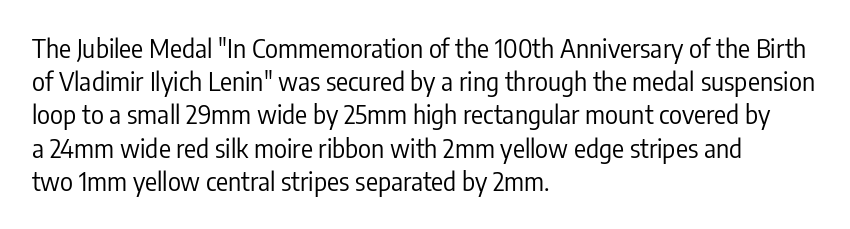
{"italic": "no", "bold": "no", "underline": "no", "align": "left", "line_spacing": "normal", "line_spacing_ratio": 1.33, "letter_spacing": "normal", "letter_spacing_em": 0.0, "glyph_px": 25}
